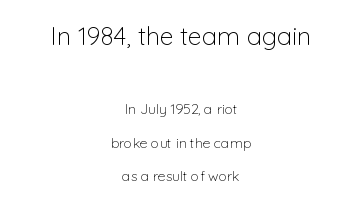
{"italic": "no", "bold": "no", "underline": "no", "align": "center", "line_spacing": "loose", "line_spacing_ratio": 2.4, "letter_spacing": "normal", "letter_spacing_em": 0.0, "larger_block": "first", "size_ratio": 1.79, "glyph_px": 25}
